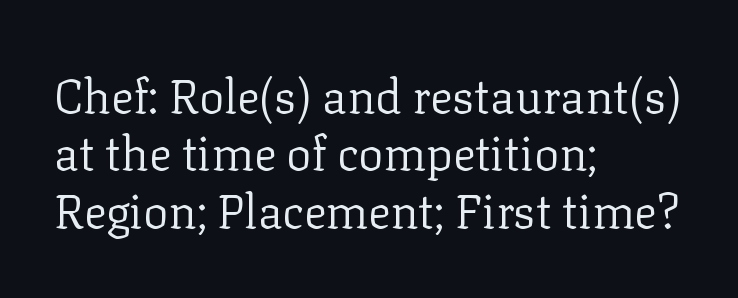
Summary of weight: not heavy and not bold. Is the letter spacing exaggerated? No — it looks like the ordinary default. This rendering features lettering with no underline. Is this a sans? No — the strokes have serifs. Does the copy run flush right? No — it runs flush left. Characters remain perfectly vertical along every line.
